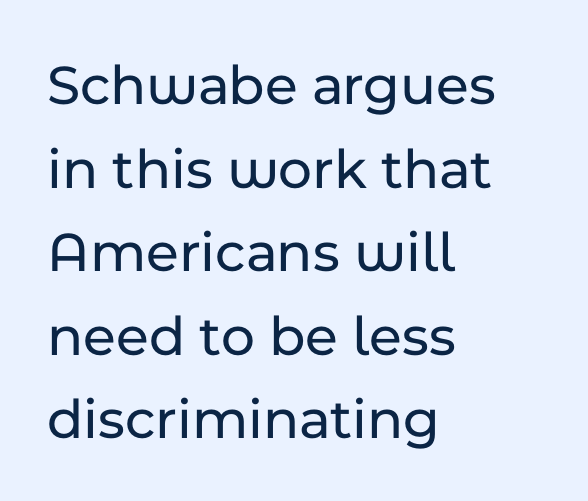
The passage is arranged the way most books set body copy — flush left. Is this a fixed-width face? No — the glyphs have proportional, varying widths. The vertical gap from one line to the next is medium. Check where the strokes stop: nothing finishes them off — pure sans.
